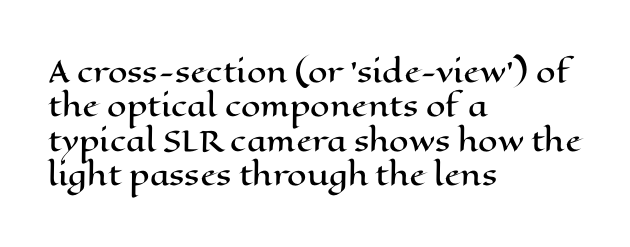
Q: Is the text italic (slanted)? A: No, it is upright.
Q: Is the text underlined? A: No.
Q: How is the paragraph aligned? A: Left-aligned.
Q: Is the spacing between letters normal or unusually wide? A: Normal.
Q: Width (condensed, normal, or wide)? A: Wide.
Q: Stroke contrast? A: High.
Q: x-height? A: Medium.
Q: Monospaced? A: No.
